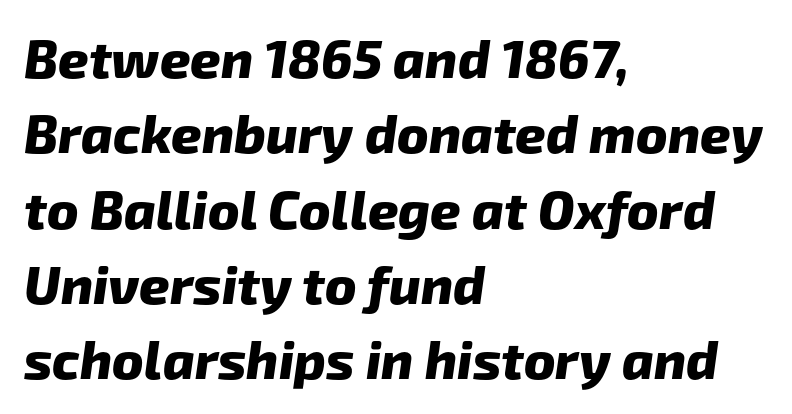
The image shows 53 px heavy sans-serif type; set left-aligned, normal line spacing (1.42x), normal letter spacing, not underlined; low stroke contrast and a medium x-height.
